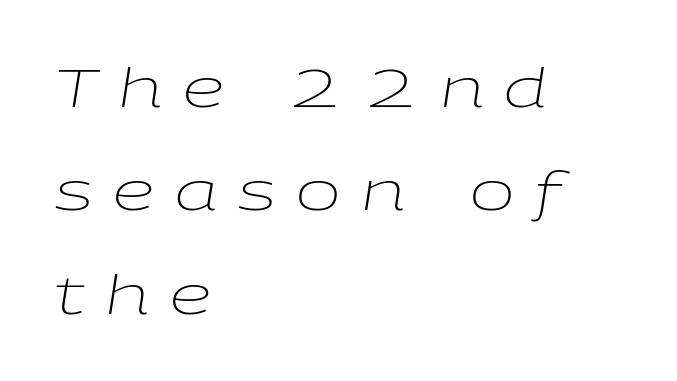
Q: Is the text bold? A: No.
Q: Is the text italic (slanted)? A: Yes, it leans right by about 9 degrees.
Q: Is the text underlined? A: No.
Q: How is the paragraph aligned? A: Left-aligned.
Q: Is the spacing between letters normal or unusually wide? A: Unusually wide.
Q: Is the spacing between lines tight, normal or loose? A: Loose.
Q: Width (condensed, normal, or wide)? A: Wide.
Q: Stroke contrast? A: Low.
Q: x-height? A: Medium.
Q: Monospaced? A: No.
